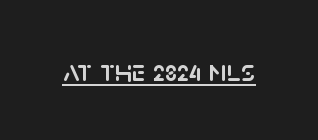
The image shows 31 px sans-serif type, upright; set normal letter spacing, underlined; low stroke contrast and a large x-height.
